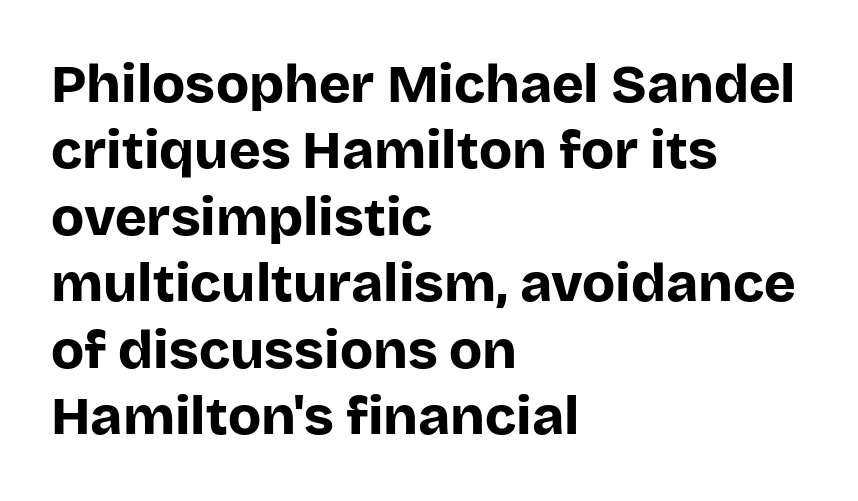
The image shows 54 px bold sans-serif type, upright; set left-aligned, line spacing 1.23x, normal letter spacing, not underlined; low stroke contrast and a large x-height.
